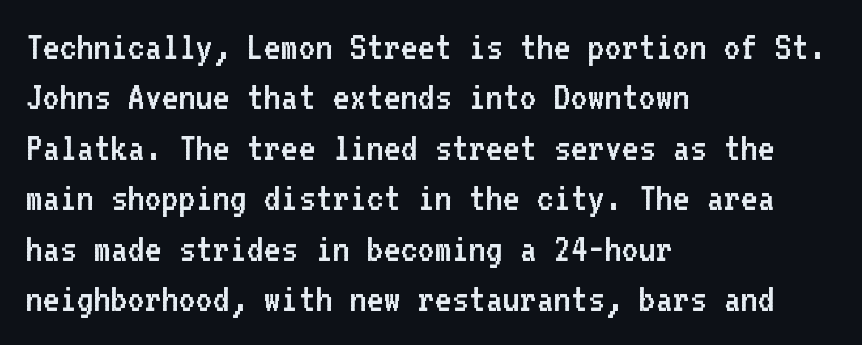
{"serif": "no", "italic": "no", "bold": "no", "weight": "regular", "width": "normal", "stroke_contrast": "low", "x_height": "medium", "monospaced": "yes", "underline": "no", "align": "left", "line_spacing_ratio": 1.23, "letter_spacing": "normal", "letter_spacing_em": 0.0, "glyph_px": 41}
